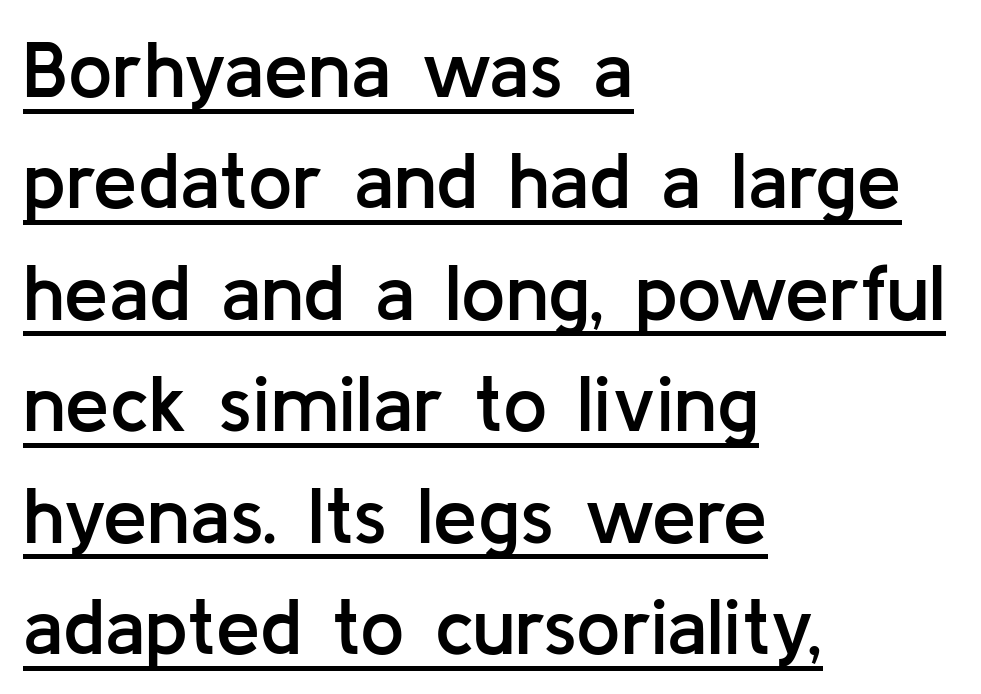
Q: Is the text bold? A: Semi-bold.
Q: Is the text italic (slanted)? A: No, it is upright.
Q: Is the typeface a serif or a sans-serif typeface? A: Sans-serif.
Q: Is the text underlined? A: Yes.
Q: How is the paragraph aligned? A: Left-aligned.
Q: Is the spacing between letters normal or unusually wide? A: Normal.
Q: Is the spacing between lines tight, normal or loose? A: Normal.
Q: Width (condensed, normal, or wide)? A: Normal.
Q: Stroke contrast? A: Low.
Q: x-height? A: Medium.
Q: Monospaced? A: No.
